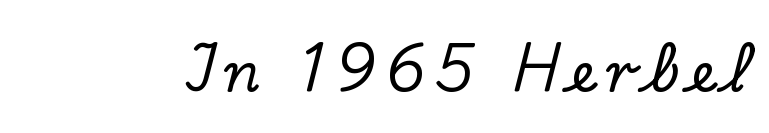
The image shows 54 px serif type; set unusually wide letter spacing (+0.21 em), not underlined; low stroke contrast and a small x-height.
